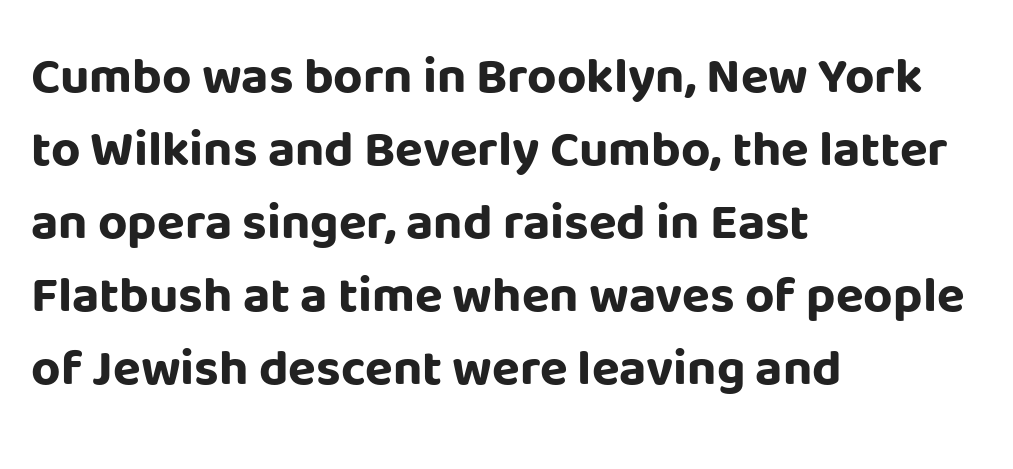
Q: Is the text bold? A: Yes.
Q: Is the text italic (slanted)? A: No, it is upright.
Q: Is the typeface a serif or a sans-serif typeface? A: Sans-serif.
Q: Is the text underlined? A: No.
Q: How is the paragraph aligned? A: Left-aligned.
Q: Is the spacing between letters normal or unusually wide? A: Normal.
Q: Is the spacing between lines tight, normal or loose? A: Normal.
Q: Width (condensed, normal, or wide)? A: Normal.
Q: Stroke contrast? A: Low.
Q: x-height? A: Large.
Q: Monospaced? A: No.
